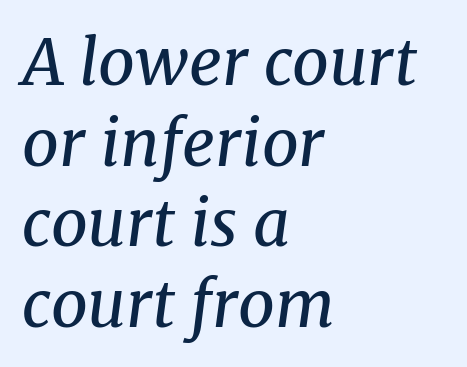
The image shows 64 px regular-weight serif type, italic (leaning right); set left-aligned, normal line spacing (1.26x), normal letter spacing, not underlined; medium stroke contrast and a medium x-height.
